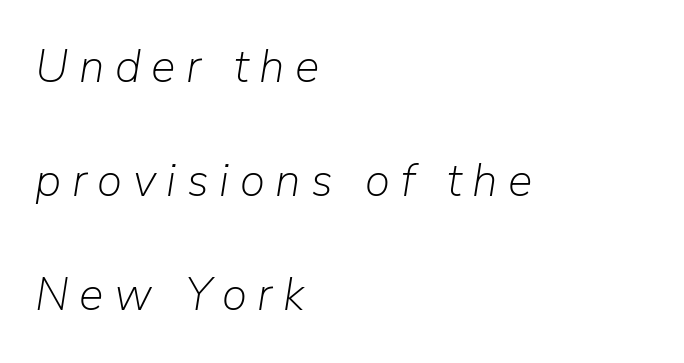
Q: Is the text bold? A: No.
Q: Is the text italic (slanted)? A: Yes, it leans right by about 9 degrees.
Q: Is the text underlined? A: No.
Q: How is the paragraph aligned? A: Left-aligned.
Q: Is the spacing between letters normal or unusually wide? A: Unusually wide.
Q: Is the spacing between lines tight, normal or loose? A: Loose.
Q: Width (condensed, normal, or wide)? A: Normal.
Q: Stroke contrast? A: Low.
Q: x-height? A: Medium.
Q: Monospaced? A: No.
